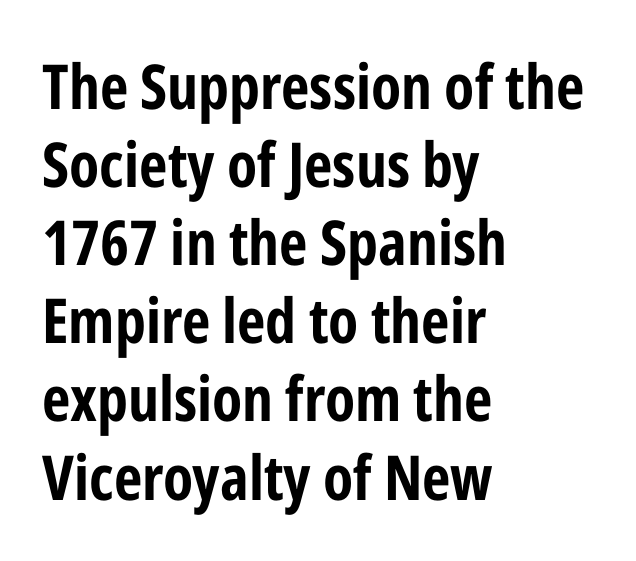
{"serif": "no", "italic": "no", "bold": "yes", "weight": "bold", "width": "condensed", "stroke_contrast": "low", "x_height": "medium", "monospaced": "no", "underline": "no", "align": "left", "line_spacing": "normal", "line_spacing_ratio": 1.26, "letter_spacing": "normal", "letter_spacing_em": 0.0, "glyph_px": 62}
